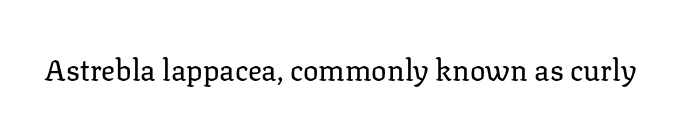
Descender tails drop into unmarked territory. Do the characters align in a grid? No, the font is proportional. Letterform terminals end in serifs throughout the passage. Weight: not bold — regular or lighter. Quick note: not italic, upright.
